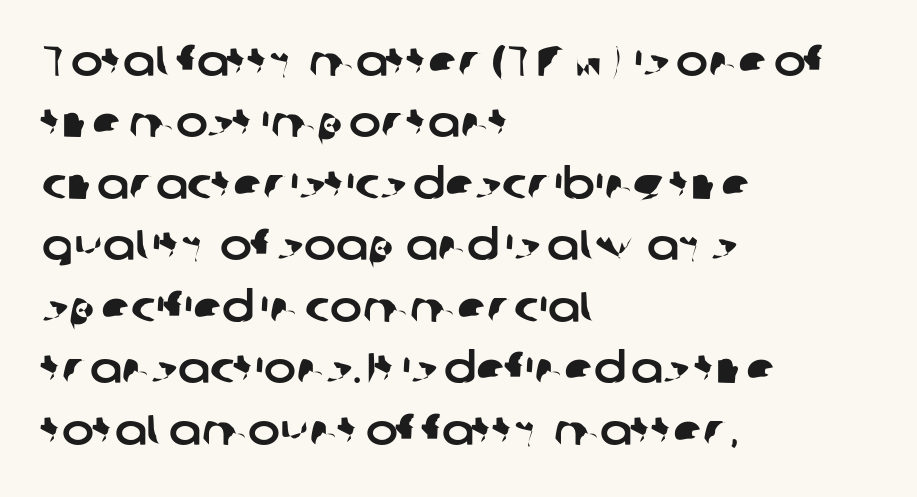
The image shows 43 px sans-serif type; set left-aligned, normal line spacing (1.43x), normal letter spacing, not underlined; low stroke contrast and a medium x-height.
